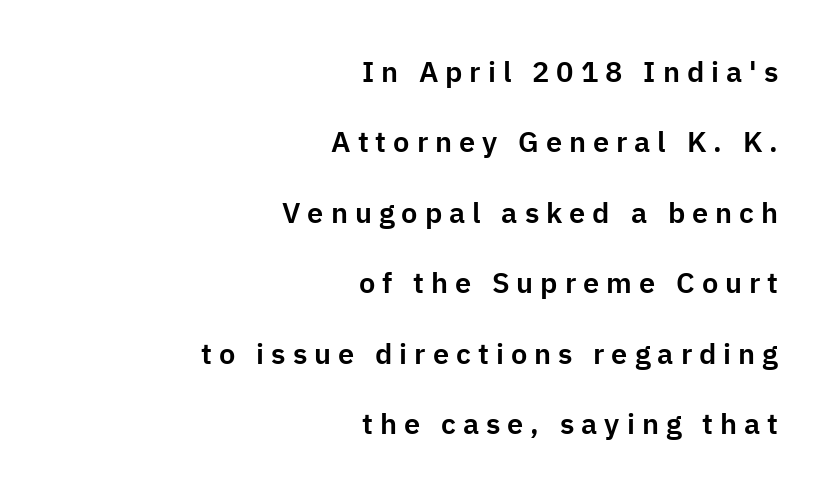
{"serif": "no", "italic": "no", "width": "normal", "stroke_contrast": "low", "x_height": "medium", "monospaced": "no", "underline": "no", "align": "right", "line_spacing": "loose", "line_spacing_ratio": 2.43, "letter_spacing": "wide", "letter_spacing_em": 0.24, "glyph_px": 29}
